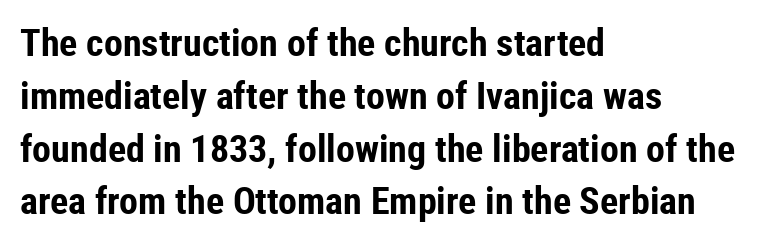
The image shows 38 px bold, condensed sans-serif type, upright; set left-aligned, normal line spacing (1.39x), normal letter spacing, not underlined; low stroke contrast and a medium x-height.
